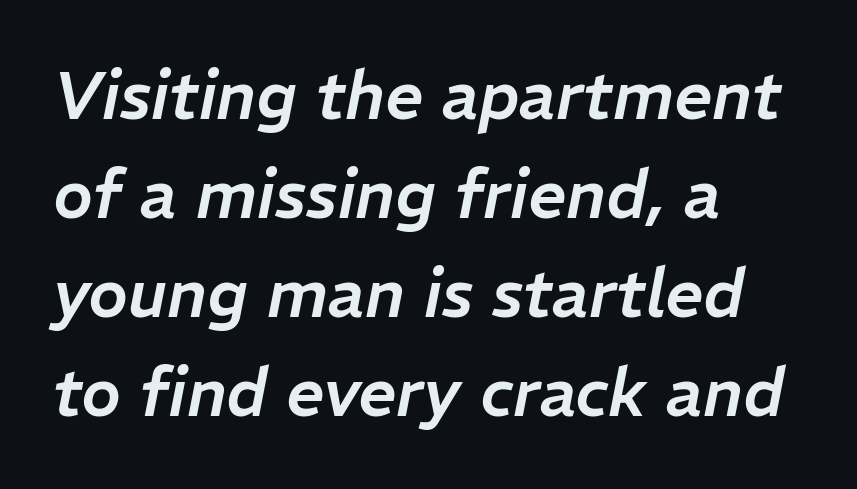
Decoration check: the copy has no underline. Do the characters align in a grid? No, the font is proportional. The typography opts for an oblique posture over an upright one. The compositor pushed each line to the left boundary. The line-height multiplier appears to be the usual default.
